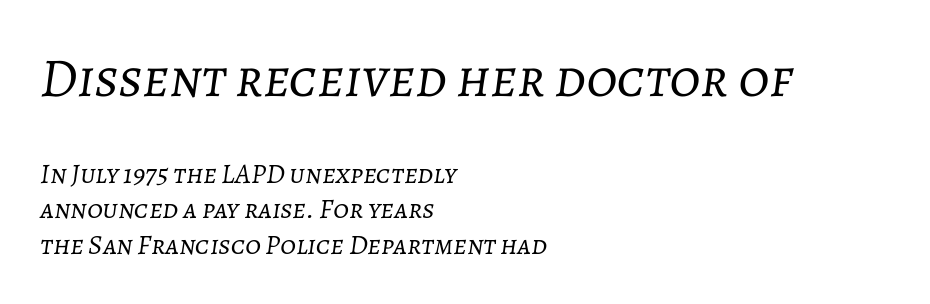
The font's italic variant was chosen for this text. Note: larger setting up top, smaller setting below. Vertically, the passage feels balanced, rows spaced as you'd expect. The font sits on the lighter half of the weight spectrum, regular included.
